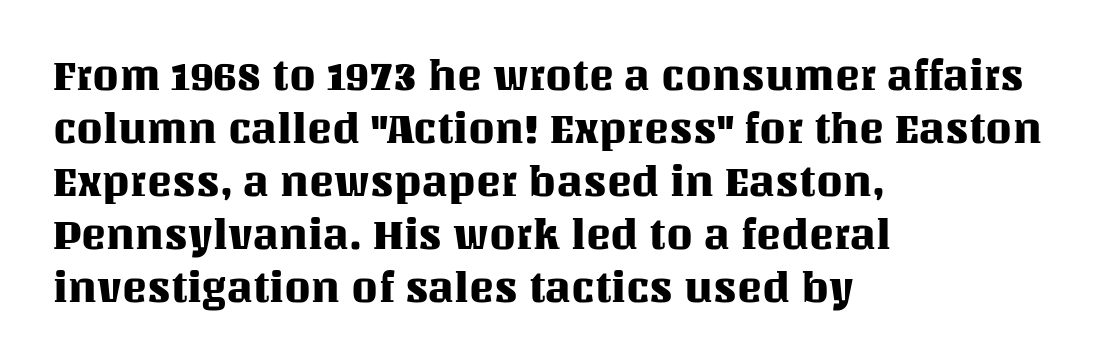
The image shows 42 px text type, upright; set left-aligned, normal line spacing (1.26x), normal letter spacing, not underlined; medium stroke contrast and a large x-height.
